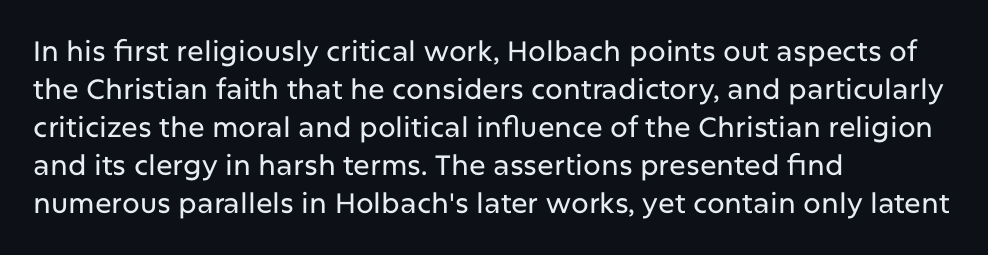
Q: Is the text italic (slanted)? A: No, it is upright.
Q: Is the typeface a serif or a sans-serif typeface? A: Sans-serif.
Q: Is the text underlined? A: No.
Q: How is the paragraph aligned? A: Left-aligned.
Q: Is the spacing between letters normal or unusually wide? A: Normal.
Q: Is the spacing between lines tight, normal or loose? A: Normal.
Q: Width (condensed, normal, or wide)? A: Normal.
Q: Stroke contrast? A: Low.
Q: x-height? A: Medium.
Q: Monospaced? A: No.
